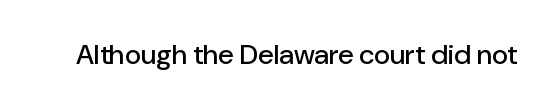
Tracking here is standard; glyphs follow each other at the usual distance. You can tell it's not italic because the verticals are truly vertical. Typographically, this falls in the sans-serif category. The letters advance in unequal steps, a hallmark of proportional type. No word sits above an underline.
